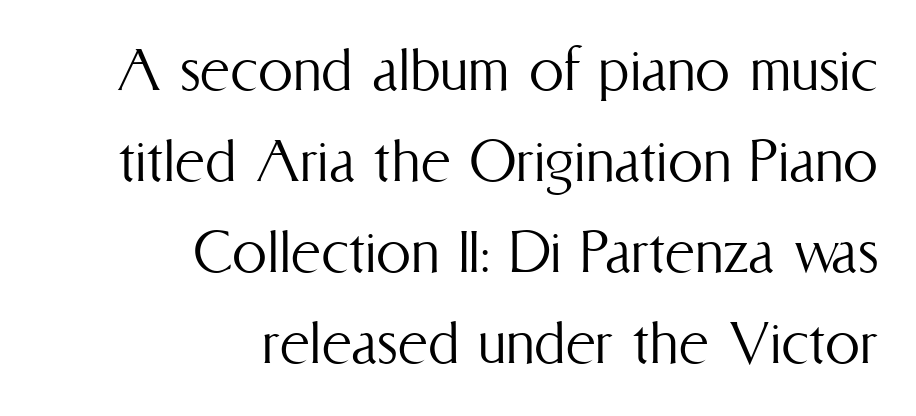
The image shows 70 px light, condensed type, upright; set right-aligned, normal line spacing (1.3x), normal letter spacing, not underlined; medium stroke contrast and a medium x-height.
